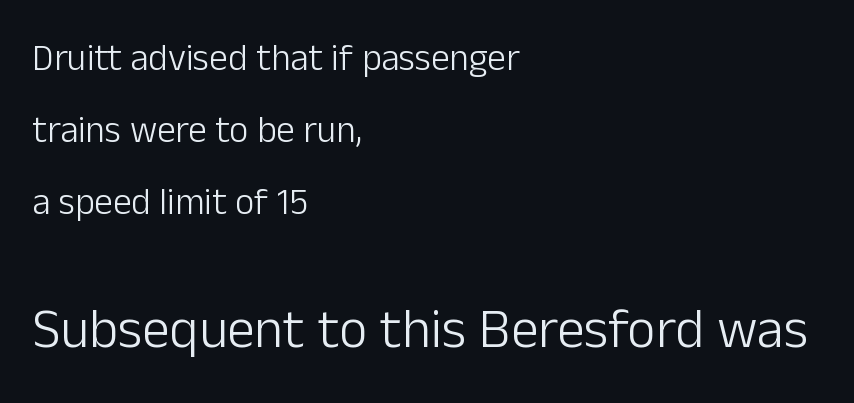
The image shows 55 px light sans-serif type, upright; set left-aligned, loose line spacing (1.94x), normal letter spacing, not underlined; the second (bottom) block is 1.49x larger; low stroke contrast and a medium x-height.
